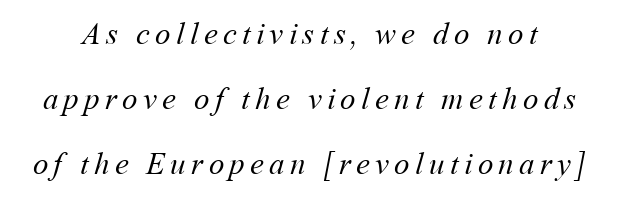
{"bold": "no", "weight": "regular", "width": "normal", "stroke_contrast": "medium", "x_height": "medium", "monospaced": "no", "underline": "no", "line_spacing": "loose", "line_spacing_ratio": 2.09, "glyph_px": 31}
